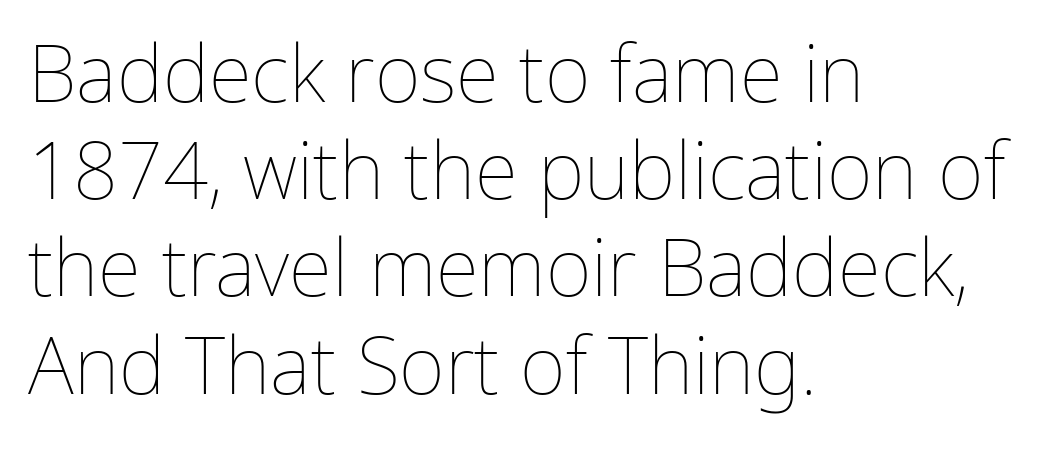
Has an underline been added? It has not. Think of a printed novel: that variable character pitch is what you see here. Glyph-to-glyph distance matches everyday printed text. Every row of glyphs begins at an identical x-position on the left. Do the letters lean? They stand straight. Stroke mass is kept to a normal reading level or below.
